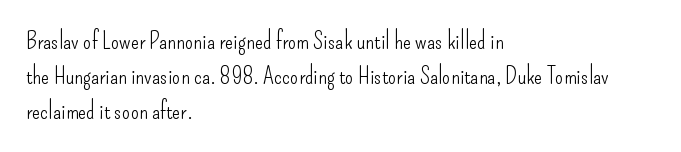
Summary of weight: not heavy and not bold. The passage shown stacks its lines at a standard gap. Upright lettering throughout. Tracking value appears to be zero — textbook default spacing.
